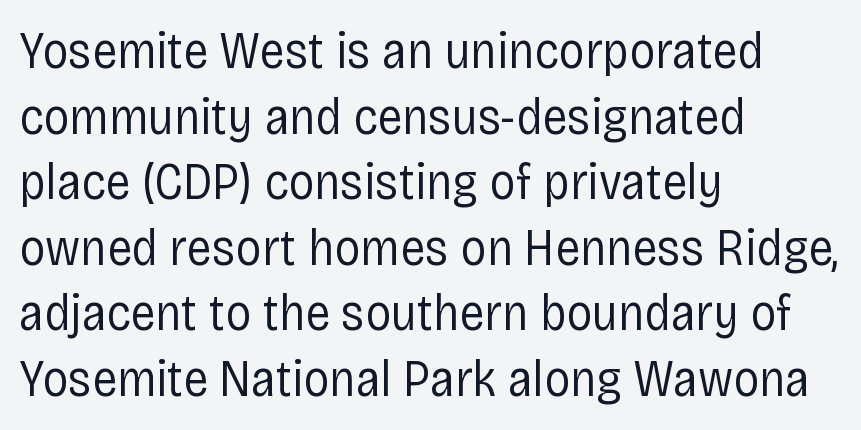
The image shows 52 px regular-weight, condensed sans-serif type, upright; set left-aligned, normal line spacing (1.26x), normal letter spacing, not underlined; low stroke contrast and a large x-height.
